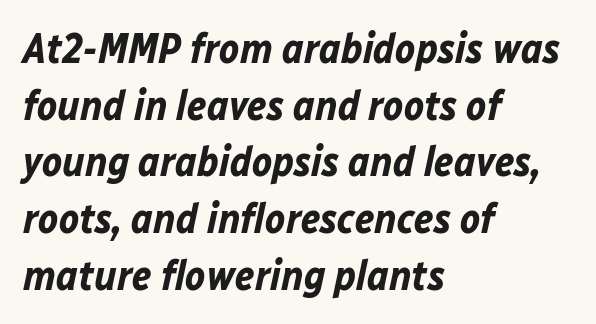
{"italic": "yes", "lean": "right", "slant_degrees": 12, "bold": "yes", "weight": "bold", "width": "normal", "stroke_contrast": "low", "x_height": "medium", "monospaced": "no", "underline": "no", "align": "left", "line_spacing": "normal", "line_spacing_ratio": 1.35, "letter_spacing": "normal", "letter_spacing_em": 0.0, "glyph_px": 42}
